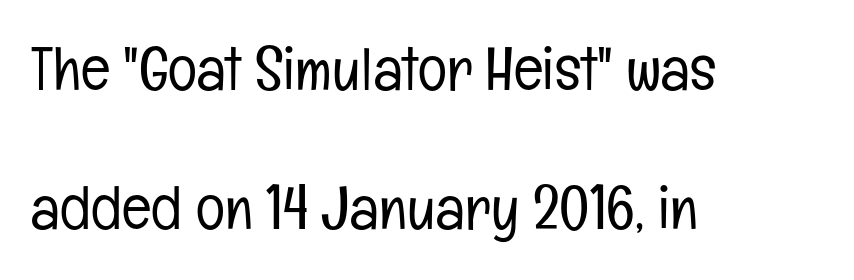
Line beginnings align vertically; line endings do not. Is this a fixed-width face? No — the glyphs have proportional, varying widths. This is not heavy type; no bold has been used. This sample uses plain, unmodified letter spacing. Quick note: not italic, upright. Glance below the letters and you will spot only blank space.
